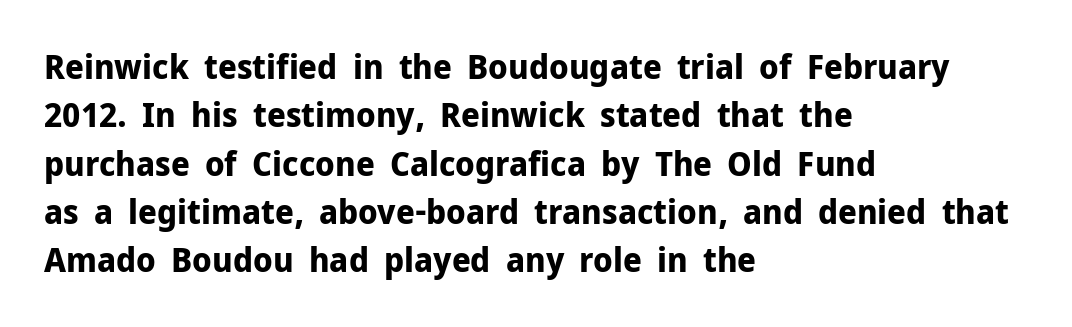
Clear beneath every line of the passage. Notice how descenders clear the ascenders below comfortably — that's standard leading. The letters carry no serifs — their stems end cleanly without finishing strokes. This is heavy type, rendered in bold. Does the copy run flush right? No — it runs flush left.
